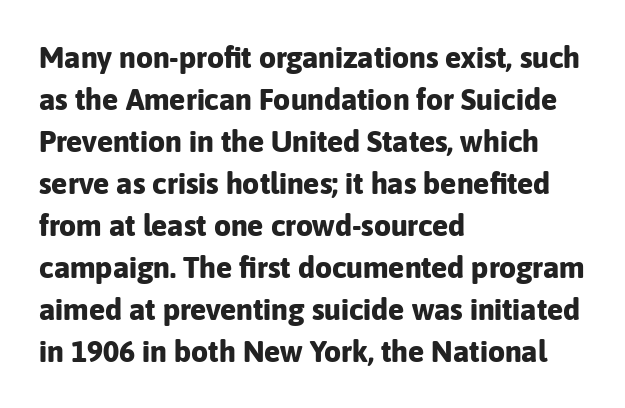
Q: Is the text bold? A: Yes.
Q: Is the text italic (slanted)? A: No, it is upright.
Q: Is the typeface a serif or a sans-serif typeface? A: Sans-serif.
Q: Is the text underlined? A: No.
Q: How is the paragraph aligned? A: Left-aligned.
Q: Is the spacing between letters normal or unusually wide? A: Normal.
Q: Is the spacing between lines tight, normal or loose? A: Normal.
Q: Width (condensed, normal, or wide)? A: Normal.
Q: Stroke contrast? A: Low.
Q: x-height? A: Medium.
Q: Monospaced? A: No.
